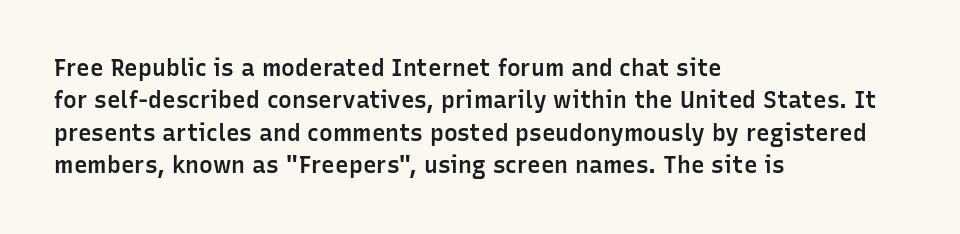
{"italic": "no", "bold": "semi", "underline": "no", "align": "left", "line_spacing": "normal", "line_spacing_ratio": 1.41, "letter_spacing": "normal", "letter_spacing_em": 0.0, "glyph_px": 23}
